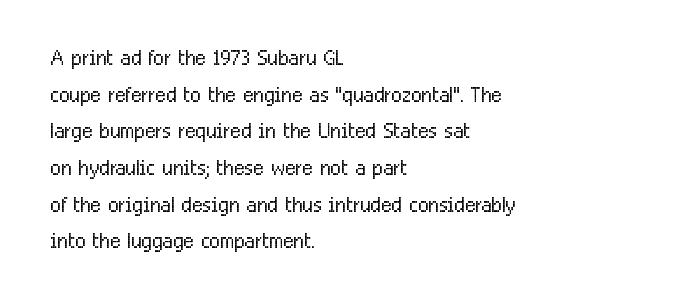
Q: Is the text bold? A: No.
Q: Is the text italic (slanted)? A: No, it is upright.
Q: Is the typeface a serif or a sans-serif typeface? A: Sans-serif.
Q: Is the text underlined? A: No.
Q: How is the paragraph aligned? A: Left-aligned.
Q: Is the spacing between letters normal or unusually wide? A: Normal.
Q: Is the spacing between lines tight, normal or loose? A: Normal.
Q: Width (condensed, normal, or wide)? A: Condensed.
Q: Stroke contrast? A: Low.
Q: x-height? A: Medium.
Q: Monospaced? A: No.
